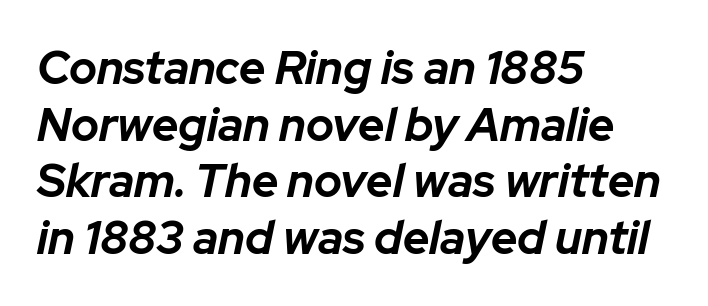
Stroke thickness is high; the sample reads as a true bold. What stands out about the letter spacing? Nothing — it is the standard amount. The space beneath each line is pristine and unruled. Posture: slanted. The passage is arranged the way most books set body copy — flush left. Proportional: the letters do not fall into vertical columns.
